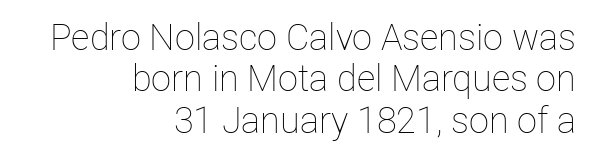
The string is rendered with underlining switched off. Very little white space separates one row of letters from the next. The font is comparable to plain body text, perhaps lighter. There is no visible air inserted between adjacent glyphs. The passage is arranged like a letterhead date or caption credit — flush right. Every character sits straight up, as roman type does.
